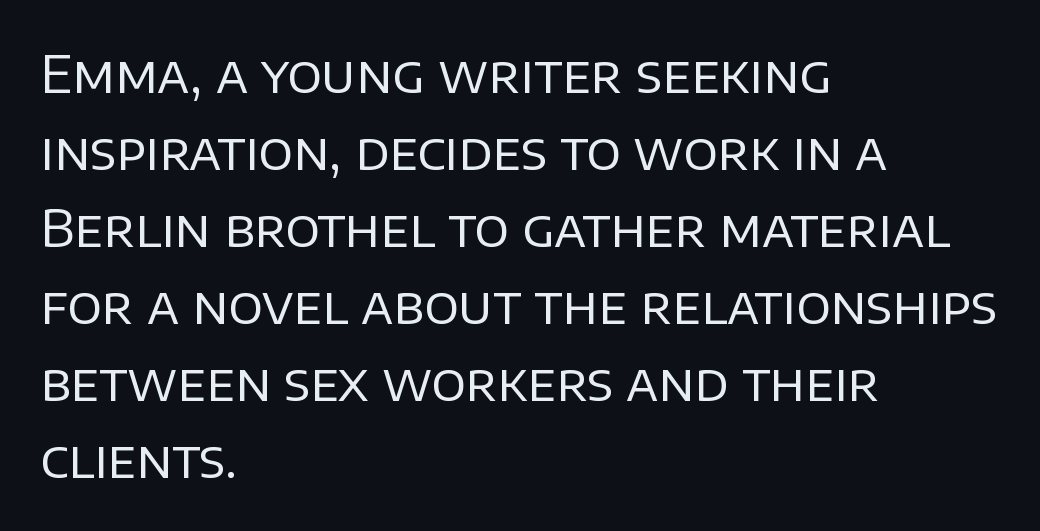
The image shows 51 px regular-weight sans-serif type, upright; set left-aligned, normal line spacing (1.51x), normal letter spacing, not underlined; low stroke contrast and a large x-height.
